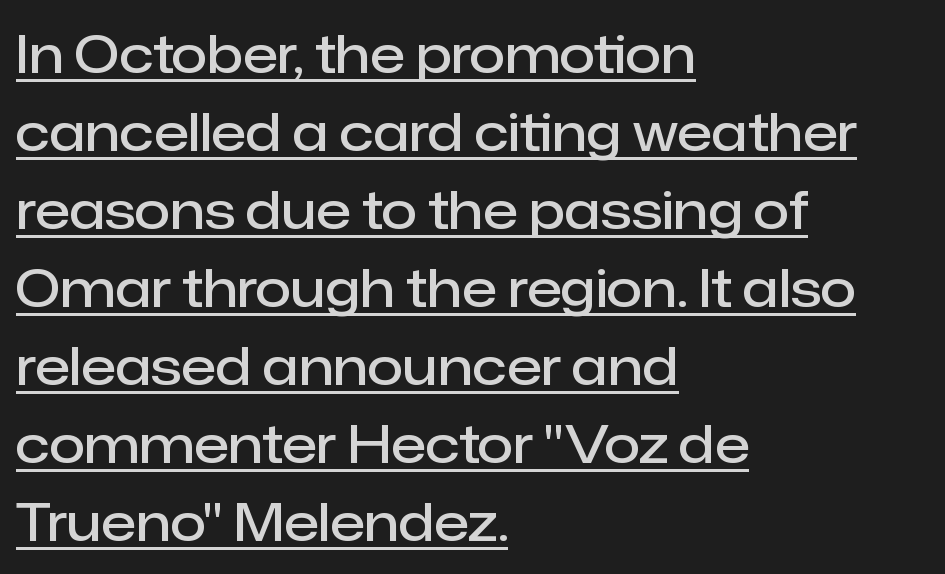
The font is running at a semibold setting, under full bold. This rendering leaves character spacing at its baseline value. Is there much room between lines? A standard amount, neither cramped nor airy. Proportional: the letters do not fall into vertical columns.
